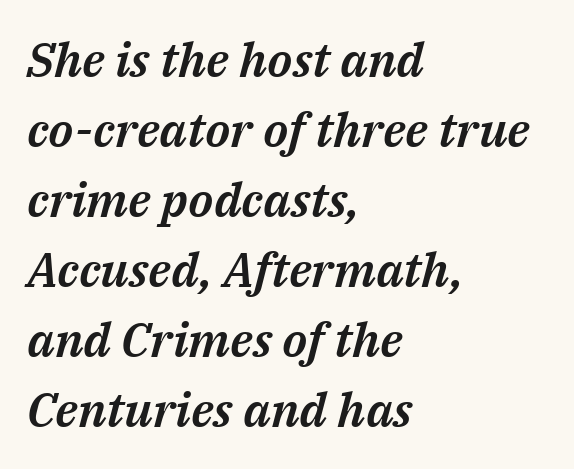
Tall strokes in this sample are angled rather than plumb. Does extra space separate the letters? No, they use regular spacing. Decoration check: the copy has no underline. The ragged edge is on the right, which tells us the setting is flush left. The vertical gap from one line to the next is medium.
